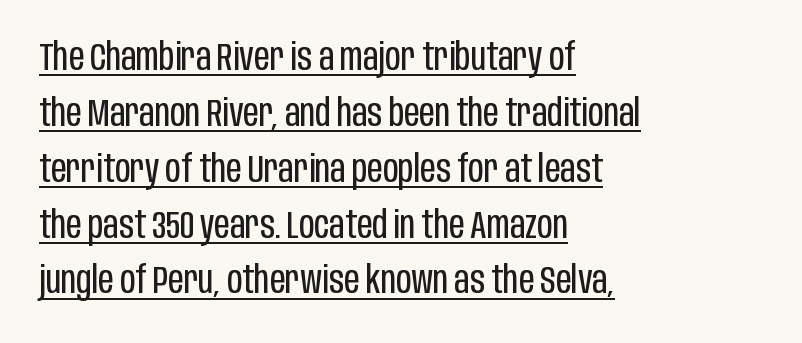
{"serif": "no", "italic": "no", "bold": "no", "weight": "regular", "width": "condensed", "stroke_contrast": "low", "x_height": "large", "monospaced": "no", "underline": "yes", "align": "left", "line_spacing": "normal", "line_spacing_ratio": 1.47, "letter_spacing": "normal", "letter_spacing_em": 0.0, "glyph_px": 38}
